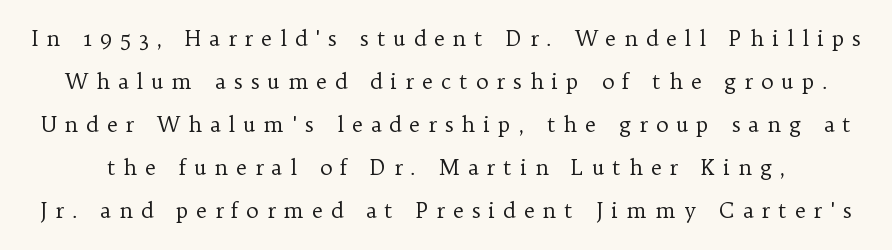
Q: Is the text bold? A: No.
Q: Is the text italic (slanted)? A: No, it is upright.
Q: Is the text underlined? A: No.
Q: Is the spacing between letters normal or unusually wide? A: Unusually wide.
Q: Is the spacing between lines tight, normal or loose? A: Loose.
